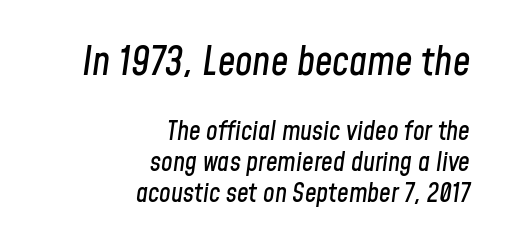
{"italic": "yes", "lean": "right", "slant_degrees": 8, "width": "condensed", "stroke_contrast": "low", "x_height": "medium", "monospaced": "no", "underline": "no", "align": "right", "line_spacing_ratio": 1.2, "letter_spacing": "normal", "letter_spacing_em": 0.0, "larger_block": "first", "size_ratio": 1.5, "glyph_px": 39}
